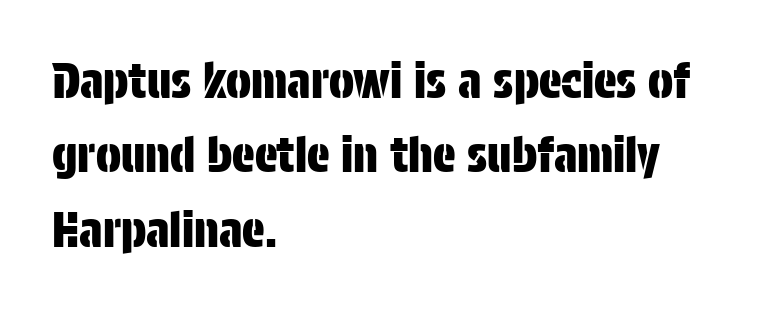
Q: Is the text italic (slanted)? A: No, it is upright.
Q: Is the typeface a serif or a sans-serif typeface? A: Sans-serif.
Q: Is the text underlined? A: No.
Q: How is the paragraph aligned? A: Left-aligned.
Q: Is the spacing between letters normal or unusually wide? A: Normal.
Q: Is the spacing between lines tight, normal or loose? A: Normal.
Q: Width (condensed, normal, or wide)? A: Condensed.
Q: Stroke contrast? A: Low.
Q: x-height? A: Large.
Q: Monospaced? A: No.
